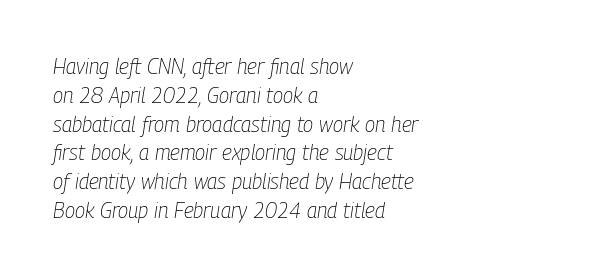
The image shows 21 px text type, italic (leaning right); set left-aligned, normal line spacing (1.37x), normal letter spacing, not underlined.
